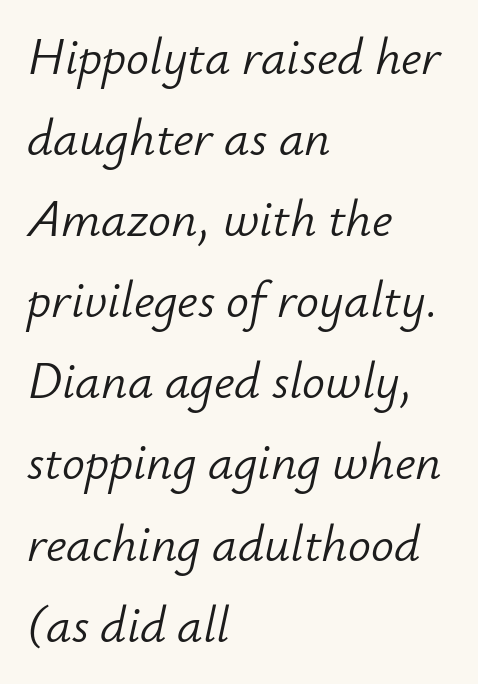
The passage shown is not underscored anywhere. If you measured baseline to baseline, you'd find a middling distance. Short and long lines alike share a common starting point at left. The whole block is typeset with a tilt.
